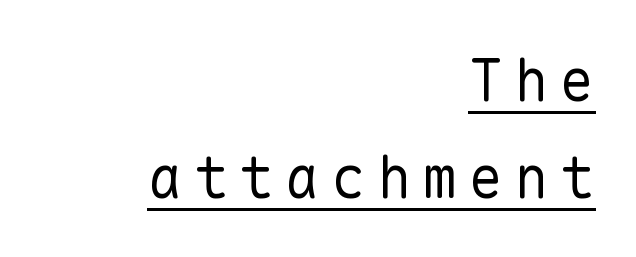
{"serif": "no", "italic": "no", "bold": "no", "weight": "regular", "width": "normal", "stroke_contrast": "low", "x_height": "medium", "monospaced": "yes", "underline": "yes", "align": "right", "line_spacing": "normal", "line_spacing_ratio": 1.67, "glyph_px": 58}
